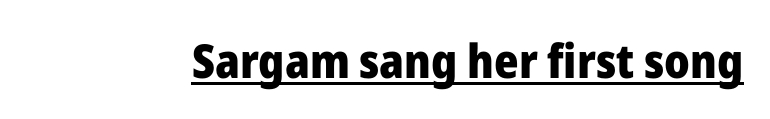
Each letter keeps its own natural width here, so spacing adapts to shape. The rendering shows plain stroke endings on the letterforms — a sans-serif design. Vertical strokes here are truly vertical. Glance below the letters and you will spot a drawn line. Is the letter spacing exaggerated? No — it looks like the ordinary default.
